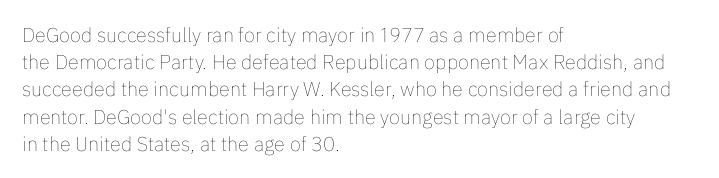
The image shows 20 px text type, upright; set left-aligned, normal line spacing (1.36x), normal letter spacing, not underlined.
